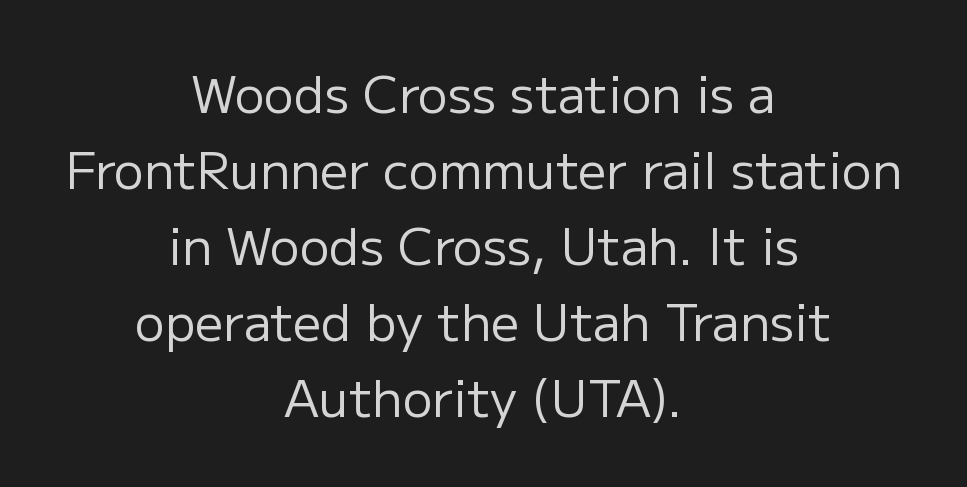
Normally led — the rows are evenly, conventionally spaced. Heaviness? Minimal to ordinary, like unemphasized prose. Rule under the text: the space is simply empty. Examine the stroke ends and you'll find no serifs.
